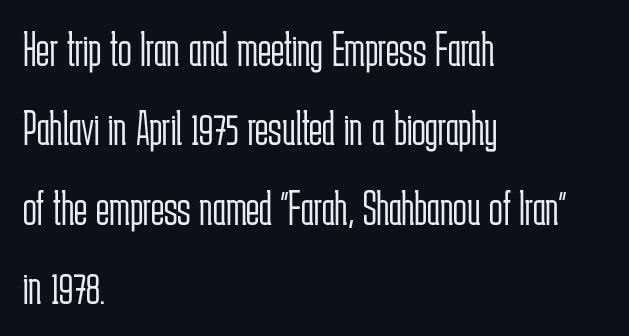
The image shows 50 px light, condensed sans-serif type, upright; set left-aligned, normal line spacing (1.59x), normal letter spacing, not underlined; low stroke contrast and a medium x-height.
